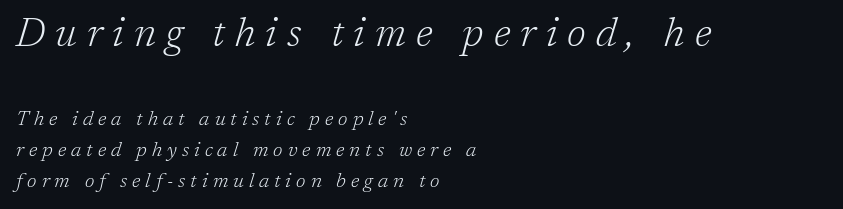
Glance below the letters and you will spot only blank space. The letters are spread apart with noticeably loose tracking. The more generous point size was reserved for the upper chunk. Is this a fixed-width face? No — the glyphs have proportional, varying widths. Slant detected: the letters are inclined. Typographically, this falls in the serif category.
